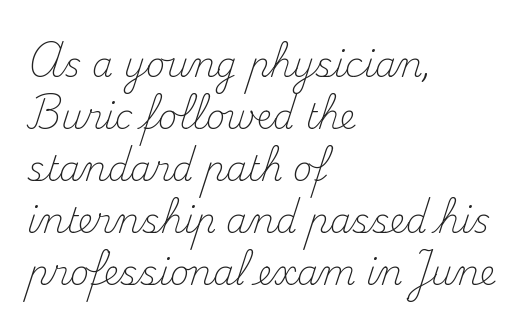
Q: Is the text bold? A: No.
Q: Is the text italic (slanted)? A: Yes.
Q: Is the typeface a serif or a sans-serif typeface? A: Serif.
Q: Is the text underlined? A: No.
Q: How is the paragraph aligned? A: Left-aligned.
Q: Is the spacing between letters normal or unusually wide? A: Normal.
Q: Is the spacing between lines tight, normal or loose? A: Normal.
Q: Width (condensed, normal, or wide)? A: Normal.
Q: Stroke contrast? A: Medium.
Q: x-height? A: Small.
Q: Monospaced? A: No.
